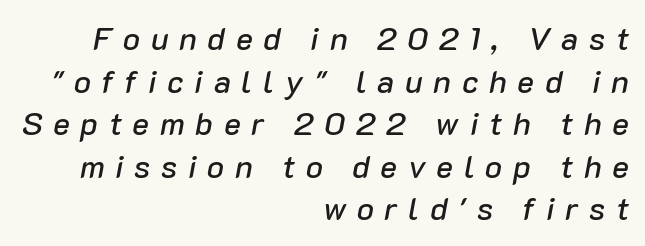
The typography opts for an oblique posture over an upright one. Typeset ragged left — the right edge is the straight one. The string is rendered with underlining switched off. Leading matches the norm, producing a regular column.
